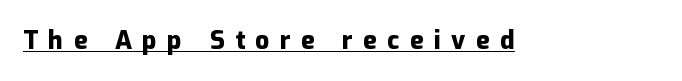
Q: Is the text bold? A: Yes.
Q: Is the text italic (slanted)? A: No, it is upright.
Q: Is the text underlined? A: Yes.
Q: Is the spacing between letters normal or unusually wide? A: Unusually wide.
